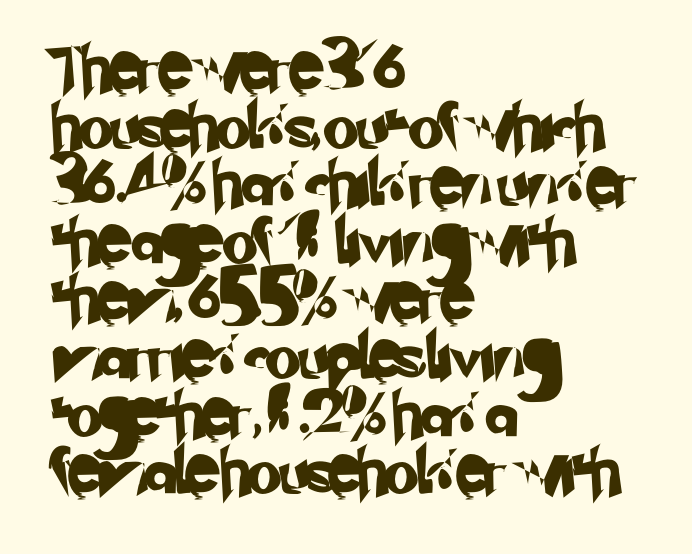
Q: Is the typeface a serif or a sans-serif typeface? A: Sans-serif.
Q: Is the text underlined? A: No.
Q: How is the paragraph aligned? A: Left-aligned.
Q: Is the spacing between letters normal or unusually wide? A: Normal.
Q: Is the spacing between lines tight, normal or loose? A: Normal.
Q: Width (condensed, normal, or wide)? A: Normal.
Q: Stroke contrast? A: Low.
Q: x-height? A: Small.
Q: Monospaced? A: No.
